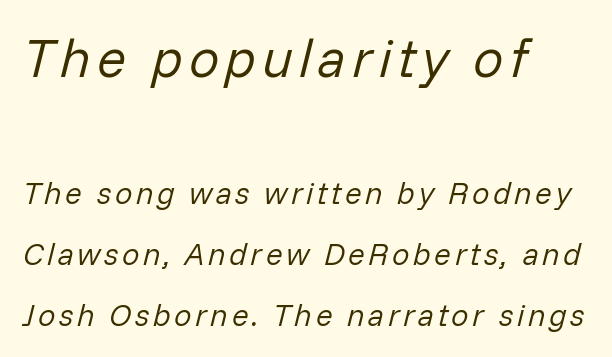
The image shows 54 px regular-weight type, italic (leaning right); set left-aligned, loose line spacing (1.97x), not underlined; the first (top) block is 1.74x larger; low stroke contrast and a medium x-height.
